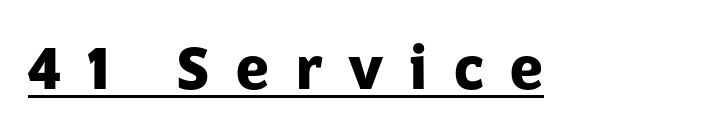
Glance below the letters and you will spot a drawn line. These lines are rendered in a variable-pitch font. Every stem runs plumb, perpendicular to the baseline. The face used here has the dense, thick strokes of a bold. This sample uses expanded letter spacing, leaving extra air between glyphs.
